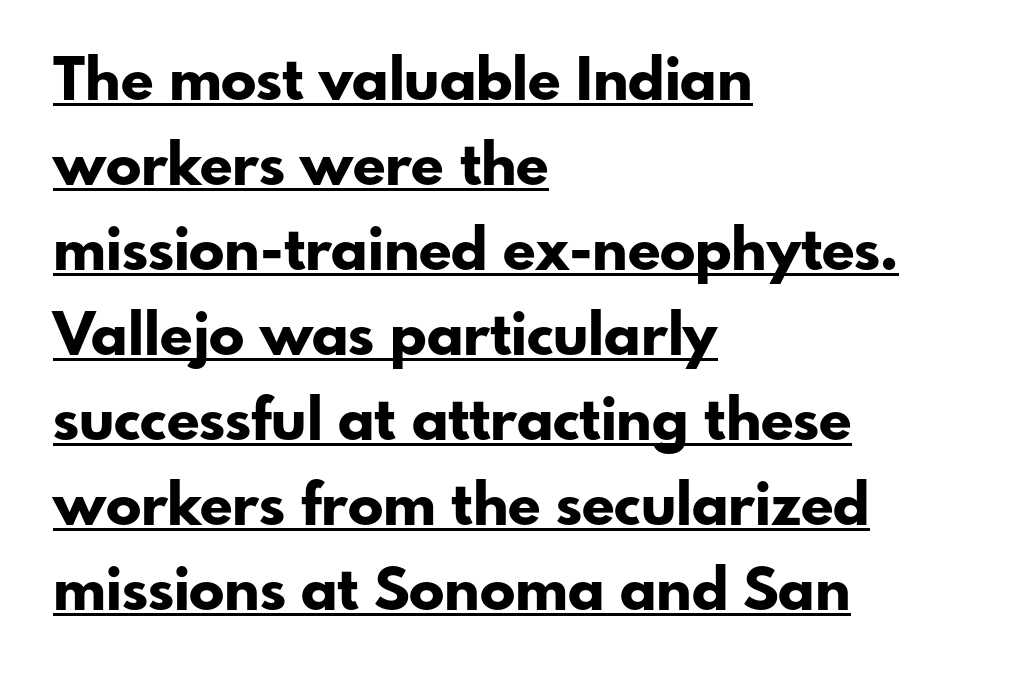
Q: Is the text bold? A: Yes.
Q: Is the text italic (slanted)? A: No, it is upright.
Q: Is the typeface a serif or a sans-serif typeface? A: Sans-serif.
Q: Is the text underlined? A: Yes.
Q: How is the paragraph aligned? A: Left-aligned.
Q: Is the spacing between letters normal or unusually wide? A: Normal.
Q: Is the spacing between lines tight, normal or loose? A: Normal.
Q: Width (condensed, normal, or wide)? A: Normal.
Q: Stroke contrast? A: Low.
Q: x-height? A: Small.
Q: Monospaced? A: No.
